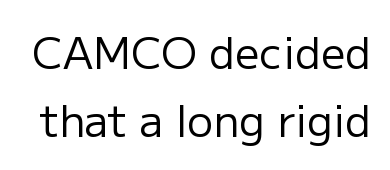
Q: Is the text bold? A: No.
Q: Is the text italic (slanted)? A: No, it is upright.
Q: Is the typeface a serif or a sans-serif typeface? A: Sans-serif.
Q: Is the text underlined? A: No.
Q: Is the spacing between letters normal or unusually wide? A: Normal.
Q: Is the spacing between lines tight, normal or loose? A: Normal.
Q: Width (condensed, normal, or wide)? A: Normal.
Q: Stroke contrast? A: Low.
Q: x-height? A: Medium.
Q: Monospaced? A: No.
